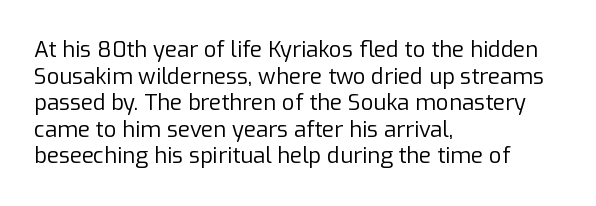
{"italic": "no", "bold": "no", "underline": "no", "align": "left", "line_spacing_ratio": 1.21, "letter_spacing": "normal", "letter_spacing_em": 0.0, "glyph_px": 22}
